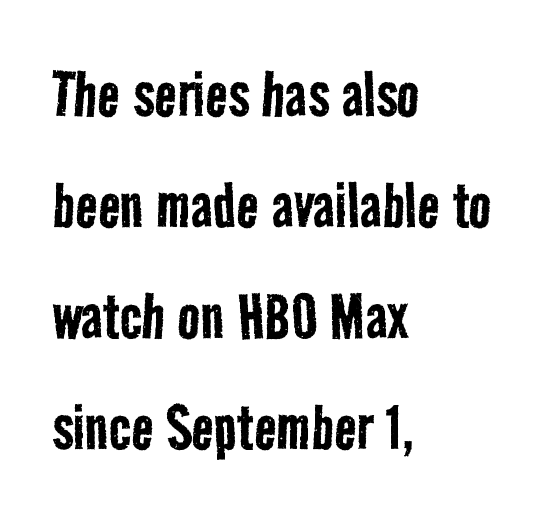
Q: Is the text bold? A: No.
Q: Is the typeface a serif or a sans-serif typeface? A: Sans-serif.
Q: Is the text underlined? A: No.
Q: How is the paragraph aligned? A: Left-aligned.
Q: Is the spacing between letters normal or unusually wide? A: Normal.
Q: Is the spacing between lines tight, normal or loose? A: Normal.
Q: Width (condensed, normal, or wide)? A: Condensed.
Q: Stroke contrast? A: Low.
Q: x-height? A: Medium.
Q: Monospaced? A: No.
